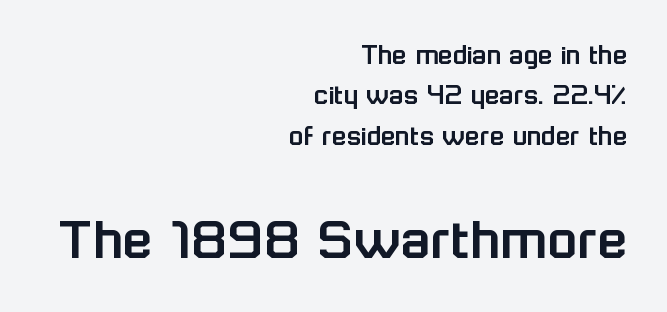
The characters display no serif detailing; their extremities are plain. Characters remain perfectly vertical along every line. Reading top to bottom, the characters get bigger at the block break. Baseline-to-baseline distance is the conventional proportion of letter height. Honestly, the letter spacing is just normal — you wouldn't notice it.
